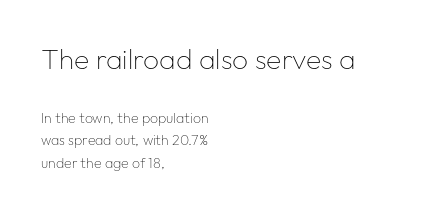
The image shows 28 px thin sans-serif type, upright; set left-aligned, normal line spacing (1.62x), normal letter spacing, not underlined; the first (top) block is 2.0x larger; low stroke contrast and a medium x-height.
